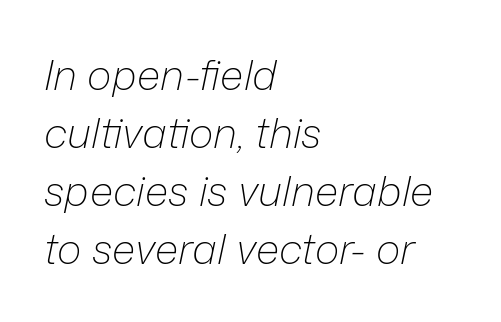
Q: Is the text bold? A: No.
Q: Is the text italic (slanted)? A: Yes, it leans right by about 12 degrees.
Q: Is the text underlined? A: No.
Q: How is the paragraph aligned? A: Left-aligned.
Q: Is the spacing between letters normal or unusually wide? A: Normal.
Q: Is the spacing between lines tight, normal or loose? A: Normal.
Q: Width (condensed, normal, or wide)? A: Normal.
Q: Stroke contrast? A: Low.
Q: x-height? A: Medium.
Q: Monospaced? A: No.
